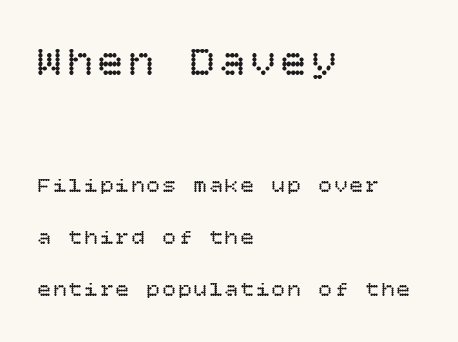
Q: Is the text bold? A: No.
Q: Is the text italic (slanted)? A: No, it is upright.
Q: Is the text underlined? A: No.
Q: How is the paragraph aligned? A: Left-aligned.
Q: Is the spacing between lines tight, normal or loose? A: Loose.
Q: Which block of text is set in a larger size, the first (top) or the second (bottom)? A: The first (top) one.
Q: Width (condensed, normal, or wide)? A: Normal.
Q: Stroke contrast? A: Low.
Q: x-height? A: Large.
